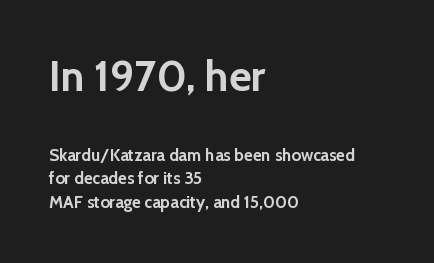
Q: Is the text bold? A: Yes.
Q: Is the text italic (slanted)? A: No, it is upright.
Q: Is the typeface a serif or a sans-serif typeface? A: Sans-serif.
Q: Is the text underlined? A: No.
Q: How is the paragraph aligned? A: Left-aligned.
Q: Is the spacing between letters normal or unusually wide? A: Normal.
Q: Is the spacing between lines tight, normal or loose? A: Normal.
Q: Which block of text is set in a larger size, the first (top) or the second (bottom)? A: The first (top) one.
Q: Width (condensed, normal, or wide)? A: Normal.
Q: x-height? A: Medium.
Q: Monospaced? A: No.
